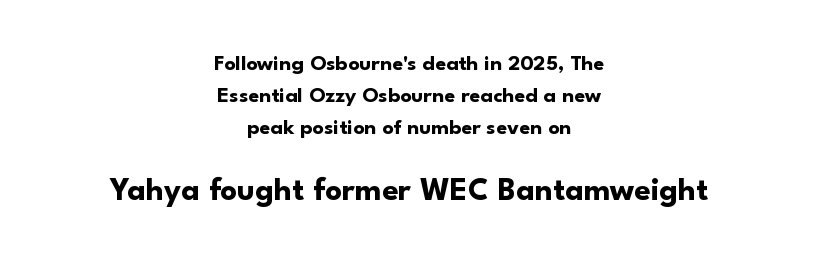
Proportional: the letters do not fall into vertical columns. This sample uses a sans-serif face. These lines keep a tight, regular rhythm from letter to letter. Horizontal bands of white between lines are of average thickness. Alignment: centered. The characters look thick and weighty, a clear bold.
